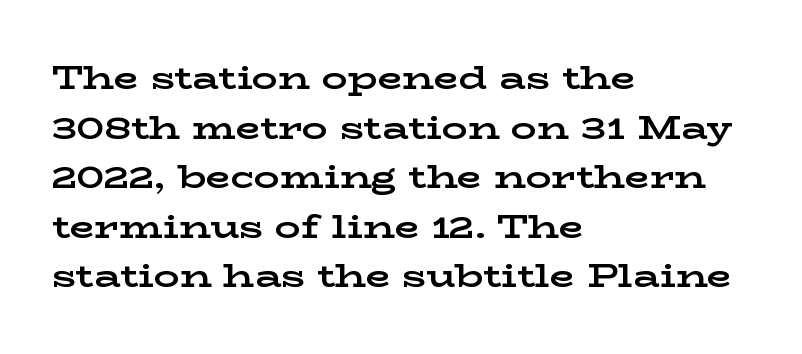
{"serif": "yes", "italic": "no", "bold": "yes", "weight": "bold", "width": "wide", "stroke_contrast": "low", "x_height": "medium", "monospaced": "no", "underline": "no", "align": "left", "line_spacing": "normal", "line_spacing_ratio": 1.55, "letter_spacing": "normal", "letter_spacing_em": 0.0, "glyph_px": 32}
